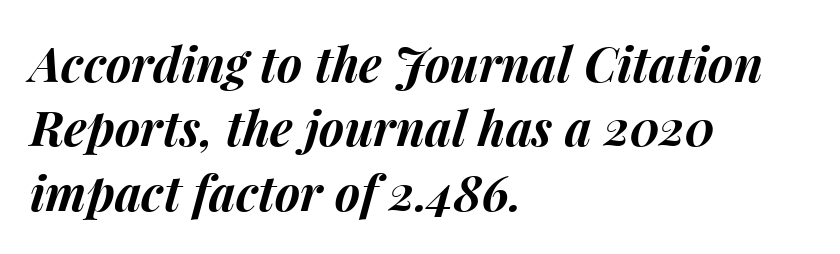
{"italic": "yes", "lean": "right", "slant_degrees": 15, "bold": "yes", "weight": "bold", "width": "normal", "stroke_contrast": "medium", "x_height": "medium", "monospaced": "no", "underline": "no", "align": "left", "line_spacing": "normal", "line_spacing_ratio": 1.34, "letter_spacing": "normal", "letter_spacing_em": 0.0, "glyph_px": 48}
